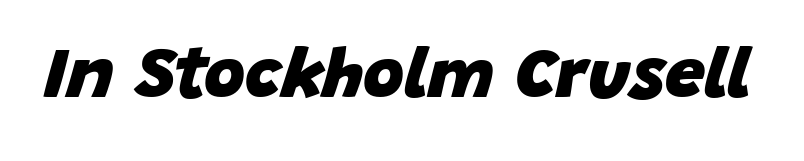
{"italic": "yes", "lean": "right", "slant_degrees": 15, "bold": "yes", "weight": "heavy", "width": "normal", "stroke_contrast": "low", "x_height": "large", "monospaced": "no", "underline": "no", "letter_spacing": "normal", "letter_spacing_em": 0.0, "glyph_px": 71}
